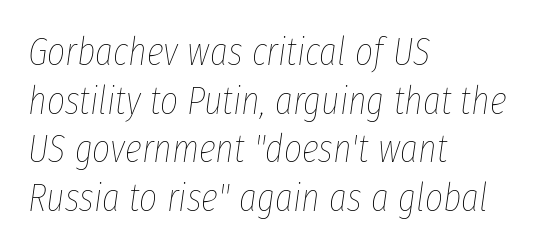
The image shows 39 px thin, condensed type, italic (leaning right); set left-aligned, normal line spacing (1.25x), normal letter spacing, not underlined; low stroke contrast and a medium x-height.
